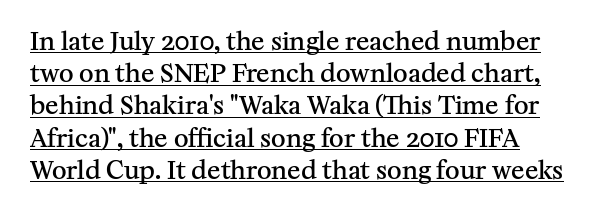
The image shows 25 px text type, upright; set left-aligned, normal line spacing (1.29x), normal letter spacing, underlined.
